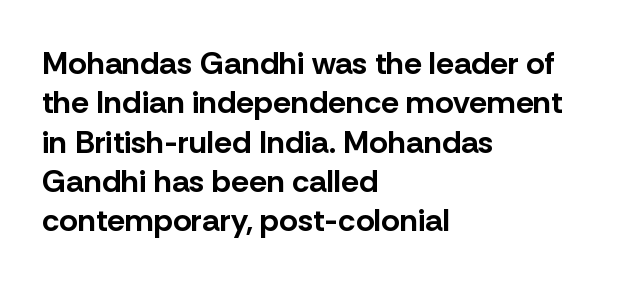
The image shows 32 px bold sans-serif type, upright; set left-aligned, line spacing 1.23x, normal letter spacing, not underlined; low stroke contrast and a medium x-height.
